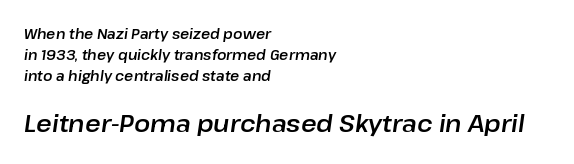
Q: Is the text italic (slanted)? A: Yes, it leans right by about 8 degrees.
Q: Is the text underlined? A: No.
Q: How is the paragraph aligned? A: Left-aligned.
Q: Is the spacing between letters normal or unusually wide? A: Normal.
Q: Is the spacing between lines tight, normal or loose? A: Normal.
Q: Which block of text is set in a larger size, the first (top) or the second (bottom)? A: The second (bottom) one.
